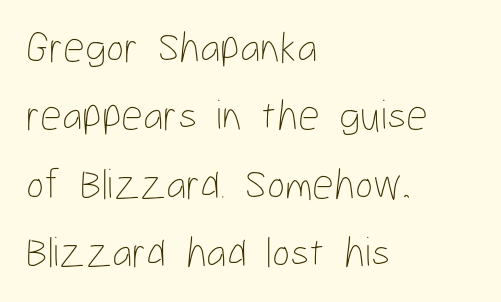
The image shows 43 px thin, condensed type, upright; set left-aligned, normal line spacing (1.59x), normal letter spacing, not underlined; low stroke contrast and a medium x-height.
